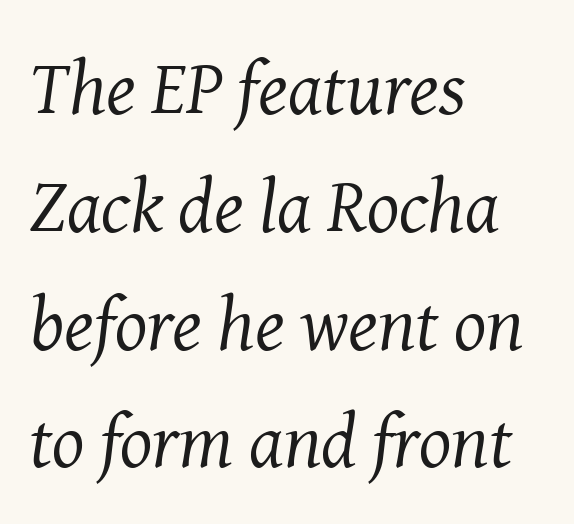
Rule under the text: the space is simply empty. In terms of leading, this rendering sits right in the middle. Yep, that's italic — everything's leaning. Each letter keeps its own natural width here, so spacing adapts to shape. The face looks like a standard text weight, possibly lighter.
